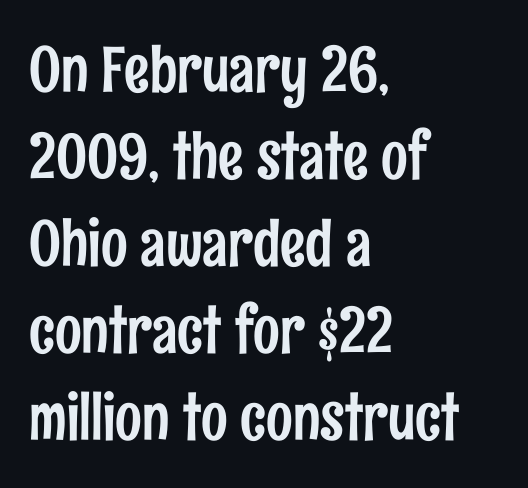
{"serif": "no", "italic": "no", "width": "condensed", "stroke_contrast": "low", "x_height": "medium", "monospaced": "no", "underline": "no", "align": "left", "line_spacing": "normal", "line_spacing_ratio": 1.38, "letter_spacing": "normal", "letter_spacing_em": 0.0, "glyph_px": 63}
